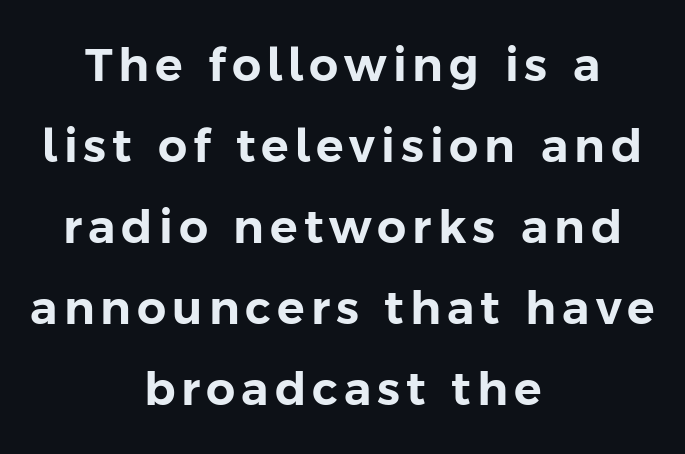
The image shows 46 px sans-serif type, upright; set centered, line spacing 1.76x, not underlined; low stroke contrast and a medium x-height.
